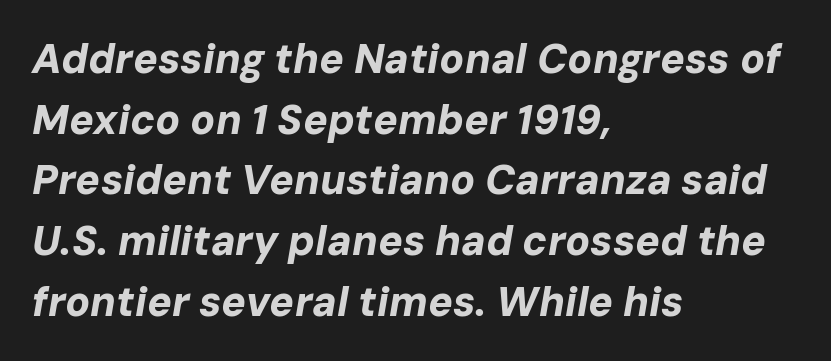
Q: Is the text bold? A: Yes.
Q: Is the text italic (slanted)? A: Yes, it leans right by about 10 degrees.
Q: Is the text underlined? A: No.
Q: How is the paragraph aligned? A: Left-aligned.
Q: Is the spacing between letters normal or unusually wide? A: Normal.
Q: Is the spacing between lines tight, normal or loose? A: Normal.
Q: Width (condensed, normal, or wide)? A: Normal.
Q: Stroke contrast? A: Low.
Q: x-height? A: Medium.
Q: Monospaced? A: No.
